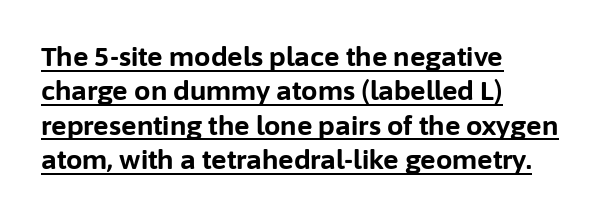
Q: Is the text bold? A: Yes.
Q: Is the text italic (slanted)? A: No, it is upright.
Q: Is the text underlined? A: Yes.
Q: How is the paragraph aligned? A: Left-aligned.
Q: Is the spacing between letters normal or unusually wide? A: Normal.
Q: Is the spacing between lines tight, normal or loose? A: Normal.
